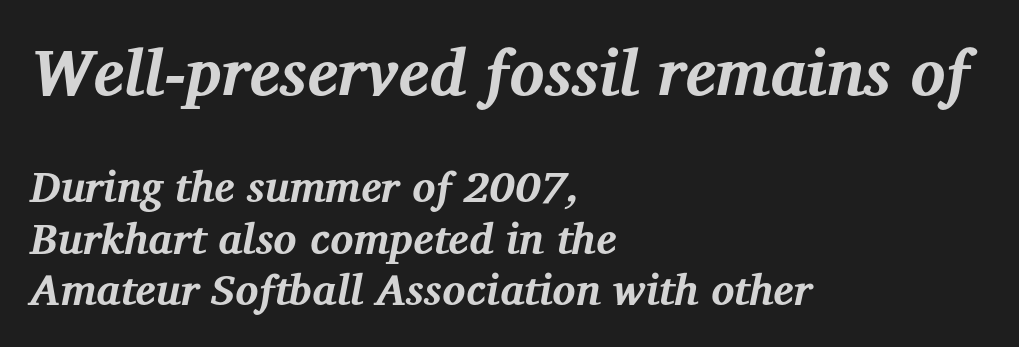
{"serif": "yes", "italic": "yes", "lean": "right", "slant_degrees": 12, "bold": "yes", "weight": "bold", "width": "normal", "stroke_contrast": "medium", "x_height": "medium", "monospaced": "no", "underline": "no", "align": "left", "line_spacing_ratio": 1.19, "letter_spacing": "normal", "letter_spacing_em": 0.0, "larger_block": "first", "size_ratio": 1.51, "glyph_px": 65}
